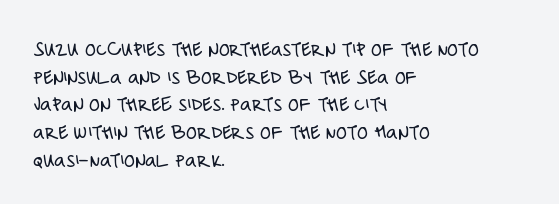
{"italic": "no", "bold": "no", "underline": "no", "align": "left", "line_spacing": "normal", "line_spacing_ratio": 1.26, "letter_spacing": "normal", "letter_spacing_em": 0.0, "glyph_px": 22}
